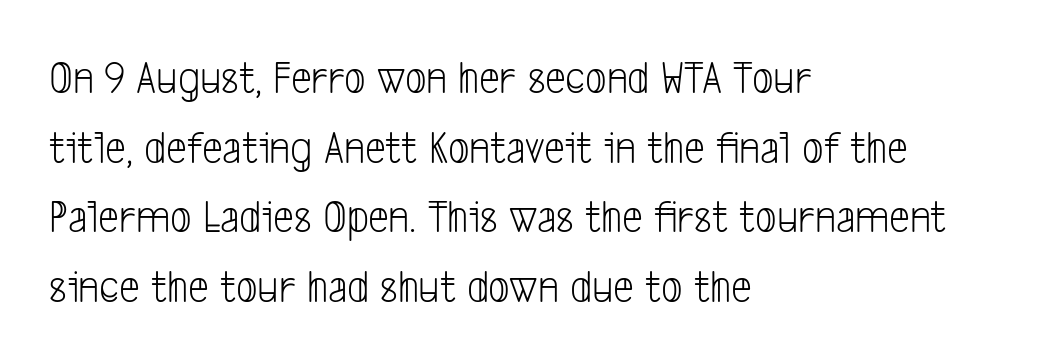
The image shows 47 px light, condensed sans-serif type; set left-aligned, normal line spacing (1.48x), normal letter spacing, not underlined; low stroke contrast and a medium x-height.
